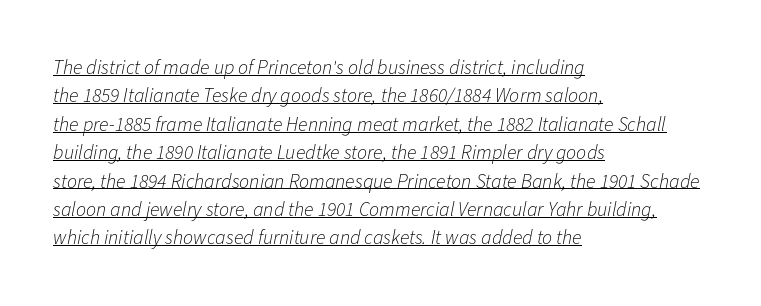
Does a line run under the words? Yes, clearly. Think standard paragraph weight, or any step lighter than that. The tracking reads as untouched default to a designer's eye. The rows are spaced the way most documents space them.
